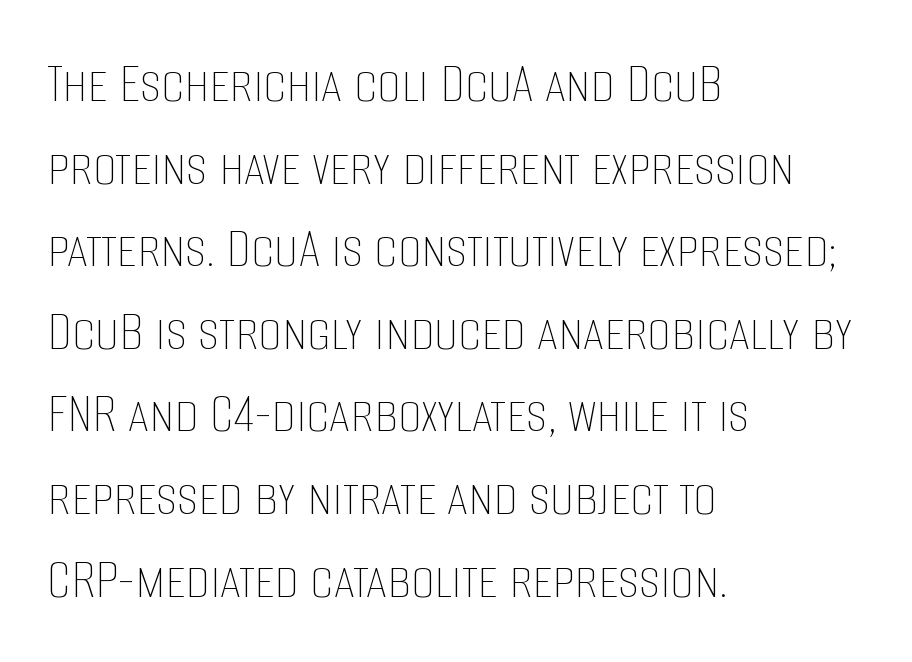
Q: Is the text bold? A: No.
Q: Is the text italic (slanted)? A: No, it is upright.
Q: Is the text underlined? A: No.
Q: How is the paragraph aligned? A: Left-aligned.
Q: Is the spacing between letters normal or unusually wide? A: Normal.
Q: Is the spacing between lines tight, normal or loose? A: Normal.
Q: Width (condensed, normal, or wide)? A: Condensed.
Q: Stroke contrast? A: Low.
Q: x-height? A: Large.
Q: Monospaced? A: No.
